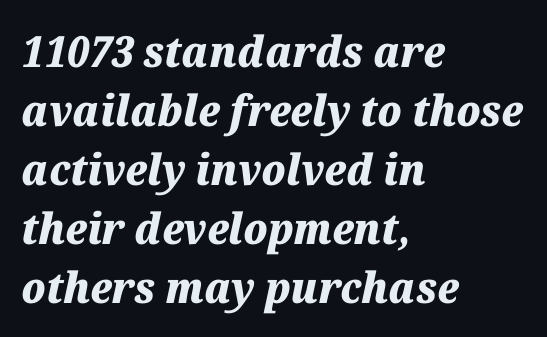
The passage shown is emphatically bold. Left-aligned paragraph, ragged on the right. This sample has the flowing, uneven cadence of proportional lettering. Tracking here is standard; glyphs follow each other at the usual distance.
